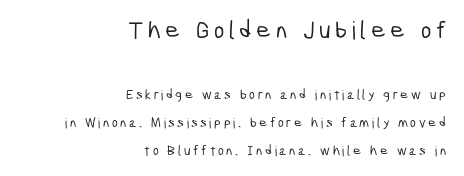
The image shows 25 px text type; set right-aligned, loose line spacing (1.98x), not underlined; the first (top) block is 1.79x larger.
